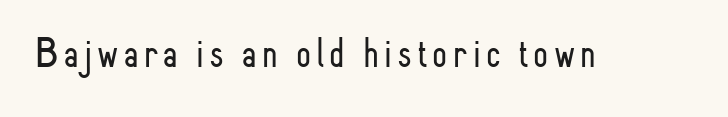
The image shows 43 px light, condensed sans-serif type, upright; set not underlined; low stroke contrast and a small x-height.
